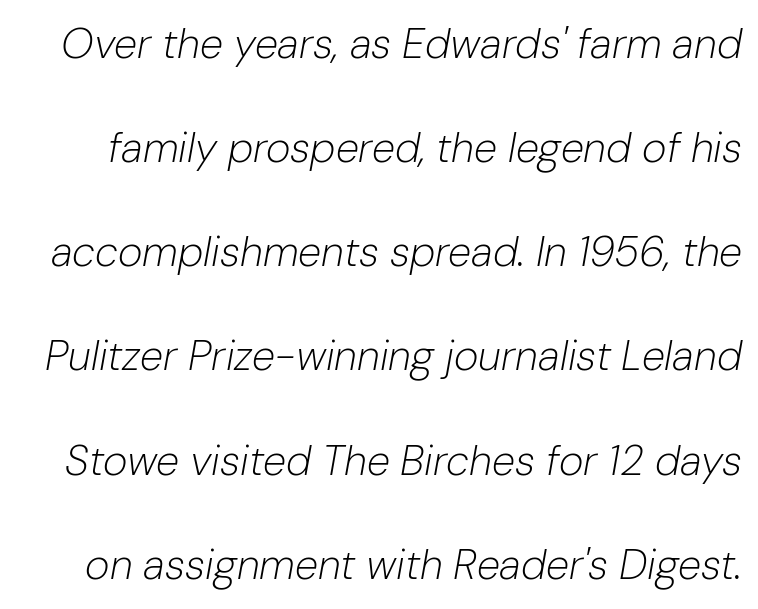
The image shows 42 px light type, italic (leaning right); set loose line spacing (2.48x), normal letter spacing, not underlined; low stroke contrast and a medium x-height.
